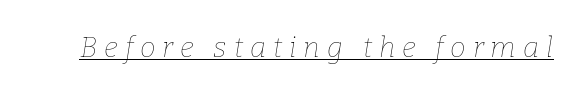
Q: Is the text bold? A: No.
Q: Is the text italic (slanted)? A: Yes, it leans right by about 9 degrees.
Q: Is the text underlined? A: Yes.
Q: Is the spacing between letters normal or unusually wide? A: Unusually wide.
Q: Width (condensed, normal, or wide)? A: Normal.
Q: Stroke contrast? A: Low.
Q: x-height? A: Medium.
Q: Monospaced? A: No.
